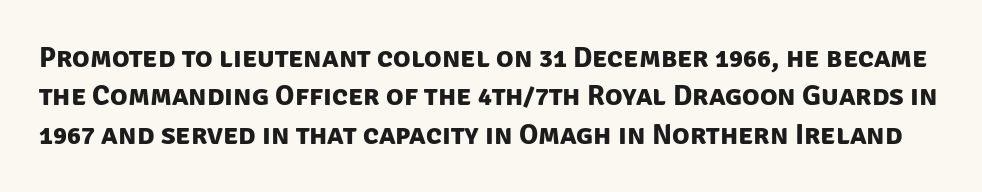
{"serif": "no", "bold": "yes", "weight": "bold", "width": "normal", "stroke_contrast": "low", "x_height": "large", "monospaced": "no", "underline": "no", "line_spacing": "normal", "line_spacing_ratio": 1.32, "letter_spacing": "normal", "letter_spacing_em": 0.0, "glyph_px": 29}
